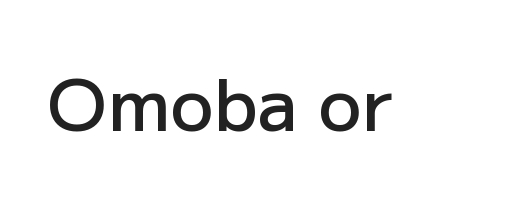
The image shows 72 px semibold sans-serif type, upright; set normal letter spacing, not underlined; low stroke contrast and a medium x-height.
